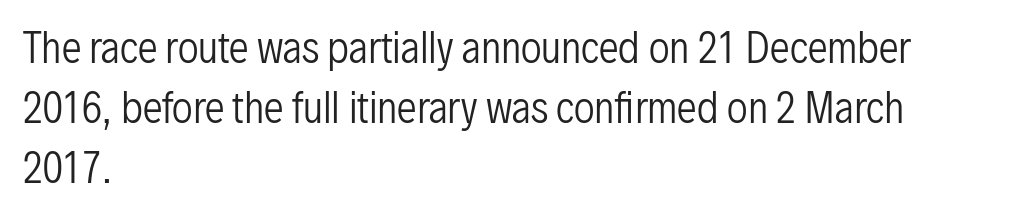
Q: Is the text bold? A: No.
Q: Is the text italic (slanted)? A: No, it is upright.
Q: Is the typeface a serif or a sans-serif typeface? A: Sans-serif.
Q: Is the text underlined? A: No.
Q: How is the paragraph aligned? A: Left-aligned.
Q: Is the spacing between letters normal or unusually wide? A: Normal.
Q: Is the spacing between lines tight, normal or loose? A: Normal.
Q: Width (condensed, normal, or wide)? A: Condensed.
Q: Stroke contrast? A: Low.
Q: x-height? A: Medium.
Q: Monospaced? A: No.
